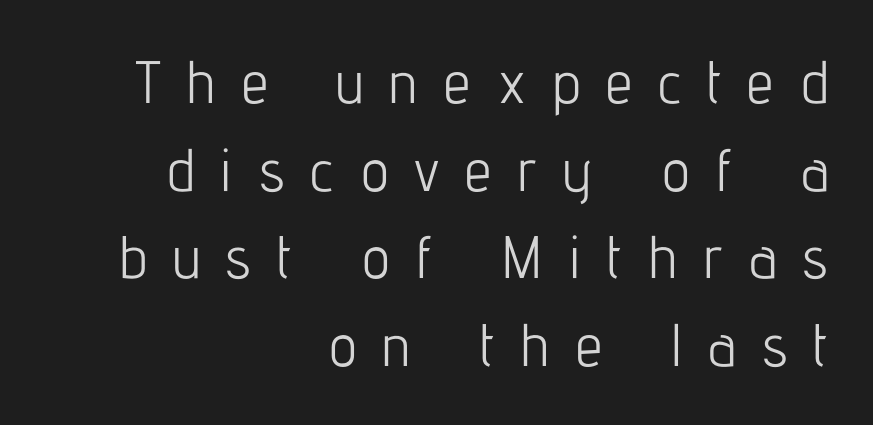
The face used here is a sans, in the tradition of grotesques and geometrics. Unbolded letterforms with no extra heft. The lines sit at an ordinary, default distance from one another. Display-style spreading of the glyphs; the letterfit is very open. One-word summary of the alignment: right. You could not count columns in this text — the font is proportionally spaced.
